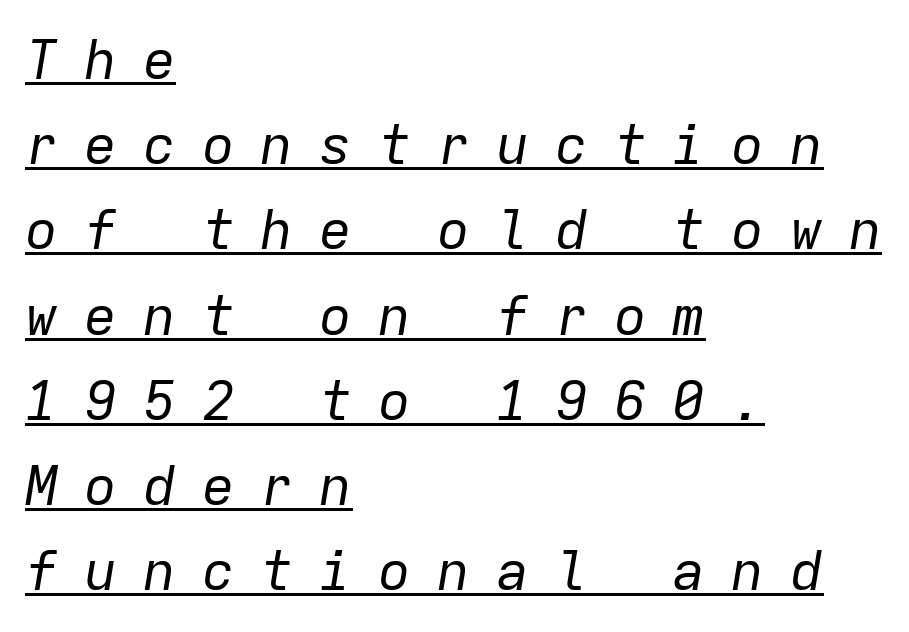
The image shows 55 px regular-weight type, italic (leaning right), monospaced; set left-aligned, normal line spacing (1.55x), unusually wide letter spacing (+0.47 em), underlined; low stroke contrast and a medium x-height.
